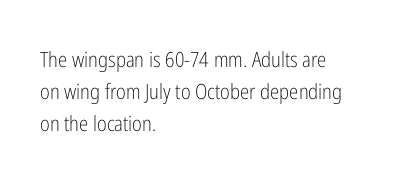
Q: Is the text bold? A: No.
Q: Is the text italic (slanted)? A: No, it is upright.
Q: Is the text underlined? A: No.
Q: How is the paragraph aligned? A: Left-aligned.
Q: Is the spacing between letters normal or unusually wide? A: Normal.
Q: Is the spacing between lines tight, normal or loose? A: Normal.
